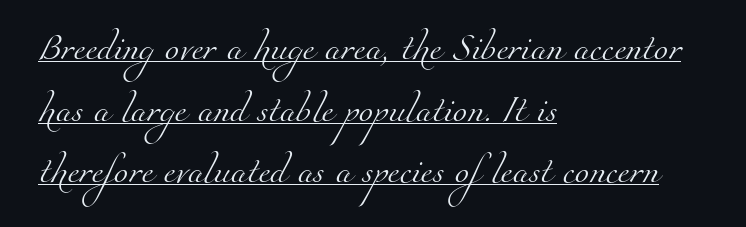
Q: Is the text bold? A: No.
Q: Is the text underlined? A: Yes.
Q: How is the paragraph aligned? A: Left-aligned.
Q: Is the spacing between letters normal or unusually wide? A: Normal.
Q: Is the spacing between lines tight, normal or loose? A: Loose.
